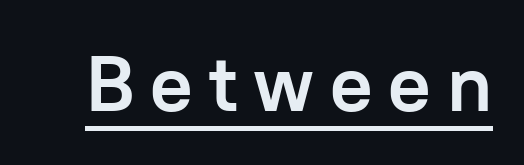
The image shows 79 px semibold sans-serif type, upright; set unusually wide letter spacing (+0.2 em), underlined; low stroke contrast and a medium x-height.
